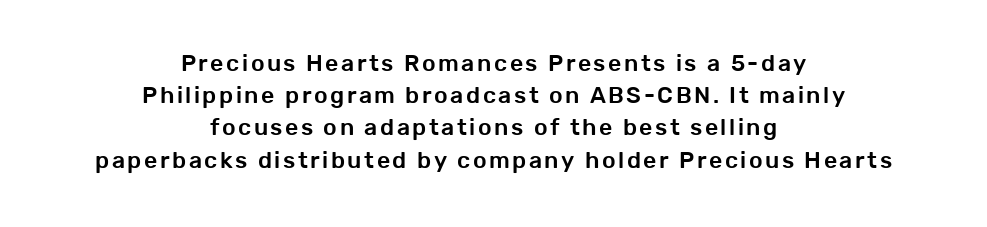
Reading down the column, the eye jumps a familiar distance to each next line. The rendering positions every line midway between the sides. Unmarked baselines from the first word to the last. You can tell it's not italic because the verticals are truly vertical.
